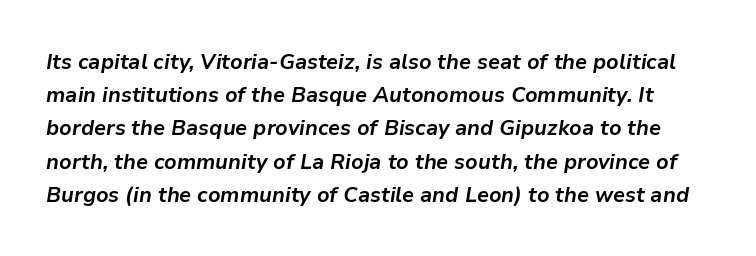
The passage shown is emphatically bold. Honestly, the letter spacing is just normal — you wouldn't notice it. Words float on clear page, feet unadorned. Normally led — the rows are evenly, conventionally spaced.
